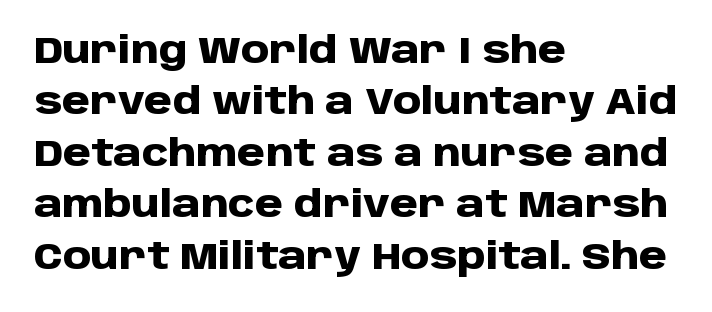
{"serif": "no", "italic": "no", "bold": "yes", "weight": "heavy", "width": "normal", "stroke_contrast": "low", "x_height": "large", "monospaced": "no", "underline": "no", "align": "left", "line_spacing": "normal", "line_spacing_ratio": 1.43, "letter_spacing": "normal", "letter_spacing_em": 0.0, "glyph_px": 36}
